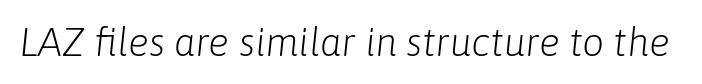
{"italic": "yes", "lean": "right", "slant_degrees": 6, "bold": "no", "weight": "light", "width": "normal", "stroke_contrast": "low", "x_height": "medium", "monospaced": "no", "underline": "no", "letter_spacing": "normal", "letter_spacing_em": 0.0, "glyph_px": 39}
